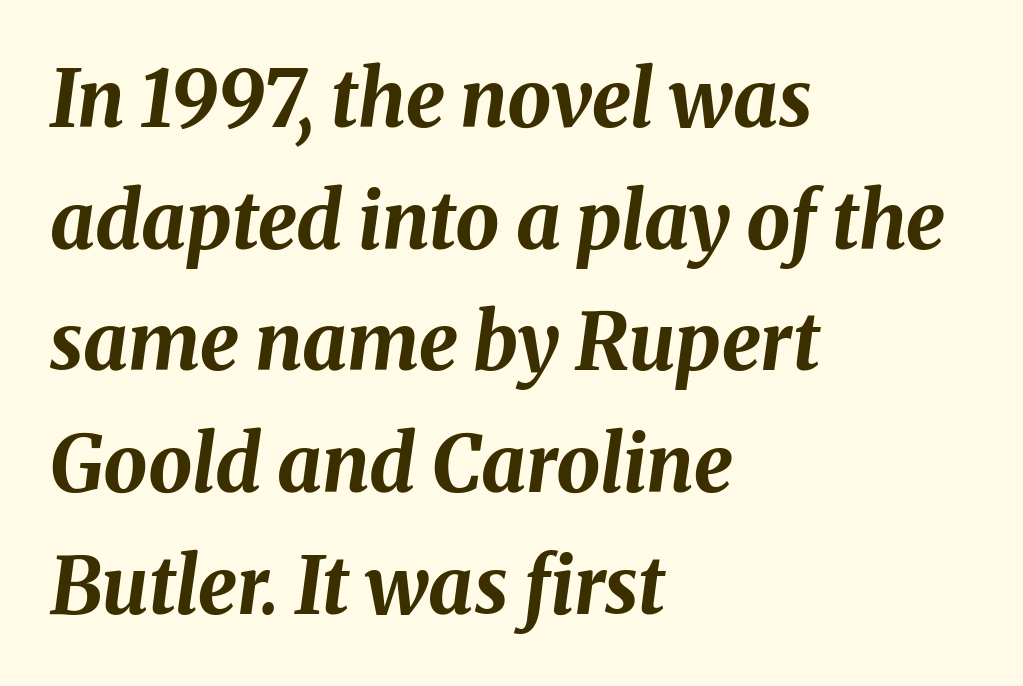
Q: Is the text bold? A: Yes.
Q: Is the text italic (slanted)? A: Yes, it leans right by about 8 degrees.
Q: Is the text underlined? A: No.
Q: How is the paragraph aligned? A: Left-aligned.
Q: Is the spacing between letters normal or unusually wide? A: Normal.
Q: Is the spacing between lines tight, normal or loose? A: Normal.
Q: Width (condensed, normal, or wide)? A: Normal.
Q: Stroke contrast? A: Medium.
Q: x-height? A: Medium.
Q: Monospaced? A: No.
